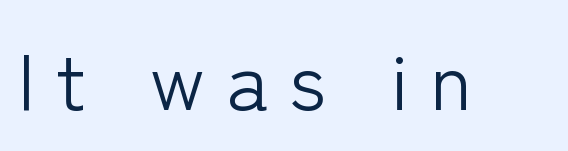
You could not count columns in this text — the font is proportionally spaced. Glyph-to-glyph distance is far greater than everyday printed text. On a weight scale, this lands at 450 or below. The zone under the glyphs is completely vacant.
